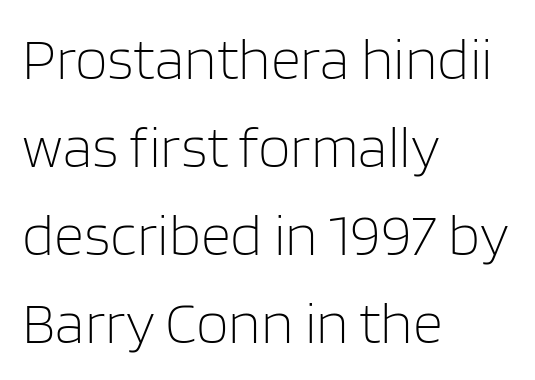
Q: Is the text bold? A: No.
Q: Is the text italic (slanted)? A: No, it is upright.
Q: Is the typeface a serif or a sans-serif typeface? A: Sans-serif.
Q: Is the text underlined? A: No.
Q: How is the paragraph aligned? A: Left-aligned.
Q: Is the spacing between letters normal or unusually wide? A: Normal.
Q: Is the spacing between lines tight, normal or loose? A: Normal.
Q: Width (condensed, normal, or wide)? A: Normal.
Q: Stroke contrast? A: Low.
Q: x-height? A: Large.
Q: Monospaced? A: No.
